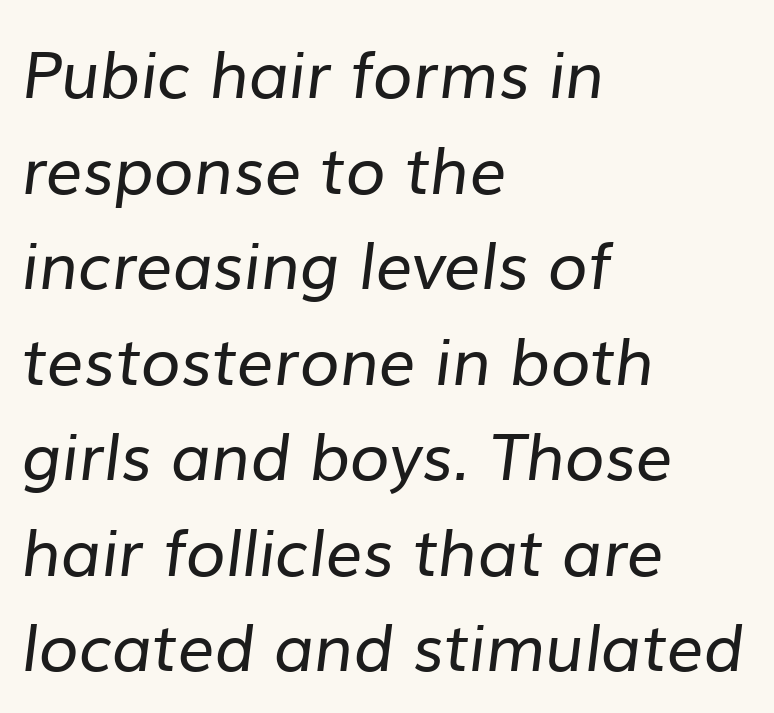
Typeset ragged right — the left edge is the straight one. The passage shown is not underscored anywhere. Reading down the column, the eye jumps a familiar distance to each next line. Default kerning and tracking; the words read as compact shapes.
